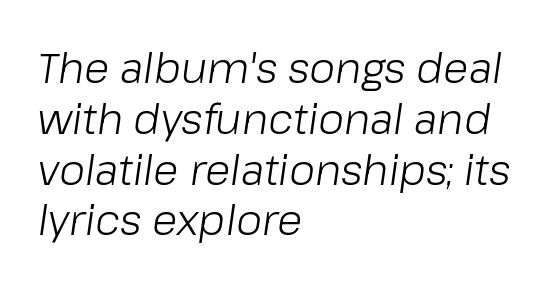
The image shows 42 px light type, italic (leaning right); set left-aligned, line spacing 1.21x, normal letter spacing, not underlined; low stroke contrast and a medium x-height.
